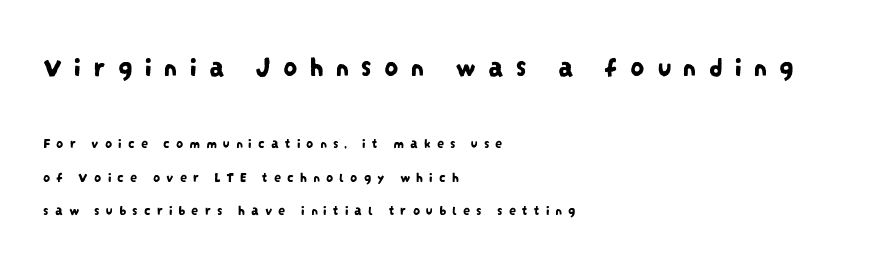
{"serif": "no", "width": "condensed", "stroke_contrast": "low", "x_height": "large", "monospaced": "no", "underline": "no", "align": "left", "line_spacing": "loose", "line_spacing_ratio": 2.36, "letter_spacing": "wide", "letter_spacing_em": 0.43, "larger_block": "first", "size_ratio": 2.0, "glyph_px": 28}
